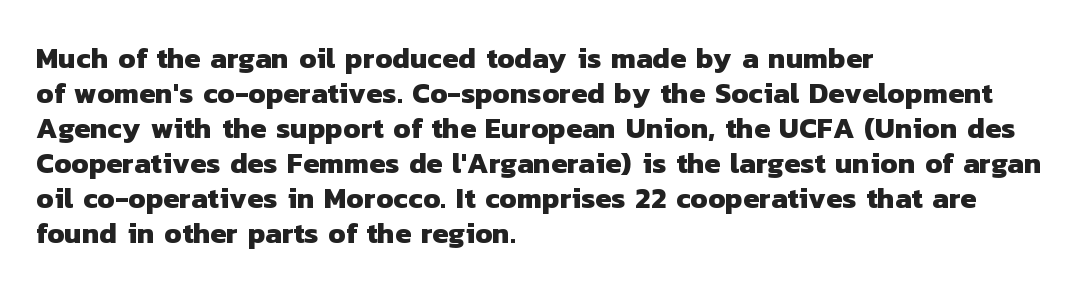
Thick stems and heavy bowls — unmistakably bold. Descenders hang freely into open space. Letter spacing: default. The rendering uses natural spacing where letterforms have individual widths. One-word summary of the alignment: left.
